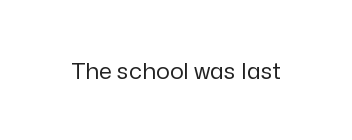
Q: Is the text bold? A: No.
Q: Is the text italic (slanted)? A: No, it is upright.
Q: Is the text underlined? A: No.
Q: Is the spacing between letters normal or unusually wide? A: Normal.
